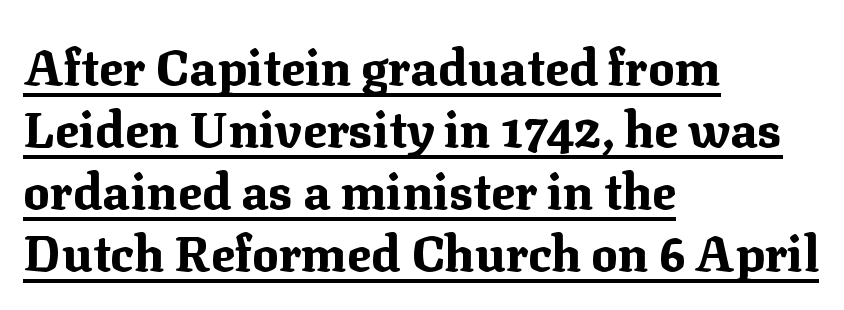
Q: Is the text bold? A: Yes.
Q: Is the text italic (slanted)? A: No, it is upright.
Q: Is the typeface a serif or a sans-serif typeface? A: Serif.
Q: Is the text underlined? A: Yes.
Q: How is the paragraph aligned? A: Left-aligned.
Q: Is the spacing between letters normal or unusually wide? A: Normal.
Q: Width (condensed, normal, or wide)? A: Normal.
Q: Stroke contrast? A: Medium.
Q: x-height? A: Medium.
Q: Monospaced? A: No.
